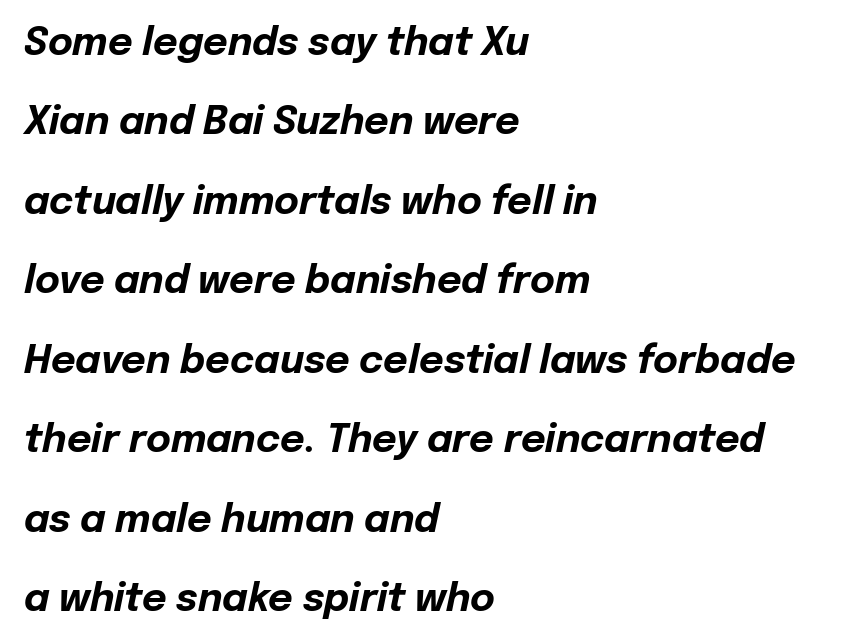
{"italic": "yes", "lean": "right", "slant_degrees": 12, "bold": "yes", "weight": "bold", "width": "normal", "stroke_contrast": "low", "x_height": "medium", "monospaced": "no", "underline": "no", "align": "left", "line_spacing": "loose", "line_spacing_ratio": 2.09, "letter_spacing": "normal", "letter_spacing_em": 0.0, "glyph_px": 38}
